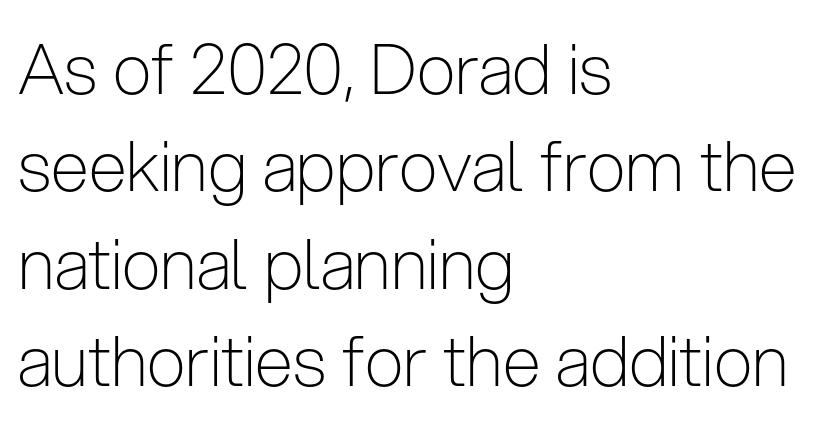
The image shows 69 px light, condensed sans-serif type, upright; set left-aligned, normal line spacing (1.41x), normal letter spacing, not underlined; low stroke contrast and a medium x-height.
